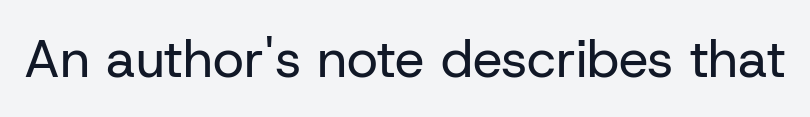
Q: Is the text bold? A: No.
Q: Is the text italic (slanted)? A: No, it is upright.
Q: Is the typeface a serif or a sans-serif typeface? A: Sans-serif.
Q: Is the text underlined? A: No.
Q: Is the spacing between letters normal or unusually wide? A: Normal.
Q: Width (condensed, normal, or wide)? A: Normal.
Q: Stroke contrast? A: Low.
Q: x-height? A: Medium.
Q: Monospaced? A: No.
